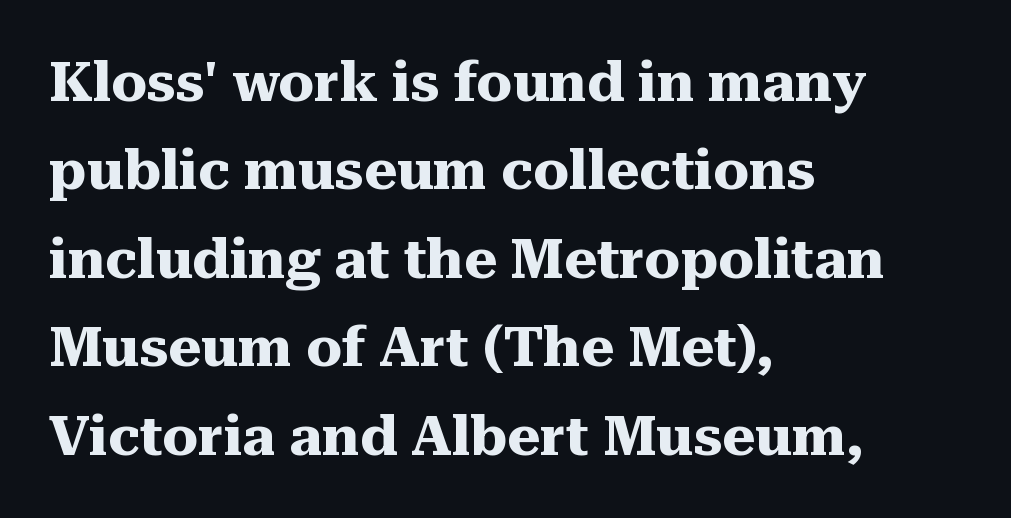
The text block is weighted toward the left margin, trailing off unevenly rightward. The area under the type is left untouched. Does the lettering tilt? It doesn't — this is upright. The letterforms sit shoulder to shoulder at normal distance.
